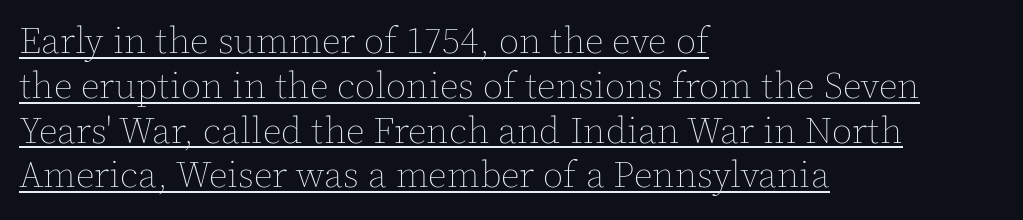
Q: Is the text bold? A: No.
Q: Is the text italic (slanted)? A: No, it is upright.
Q: Is the text underlined? A: Yes.
Q: How is the paragraph aligned? A: Left-aligned.
Q: Is the spacing between letters normal or unusually wide? A: Normal.
Q: Width (condensed, normal, or wide)? A: Normal.
Q: x-height? A: Medium.
Q: Monospaced? A: No.
